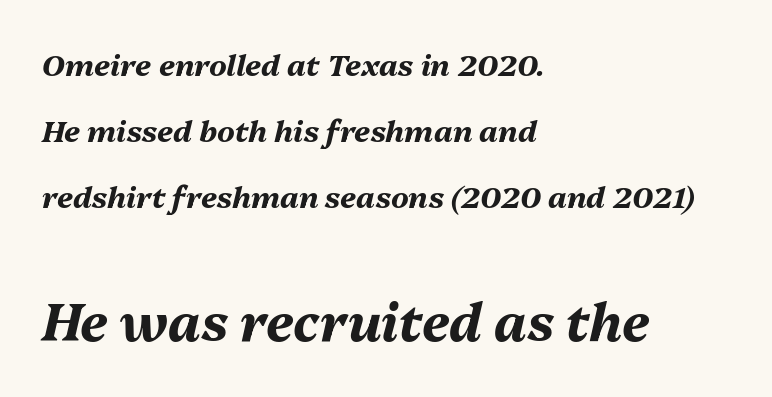
In terms of leading, this rendering errs on the spacious side. The passage shown is not underscored anywhere. The rendering applies a slant to the glyphs. Two sizes are in play, and the larger belongs to the second block.
